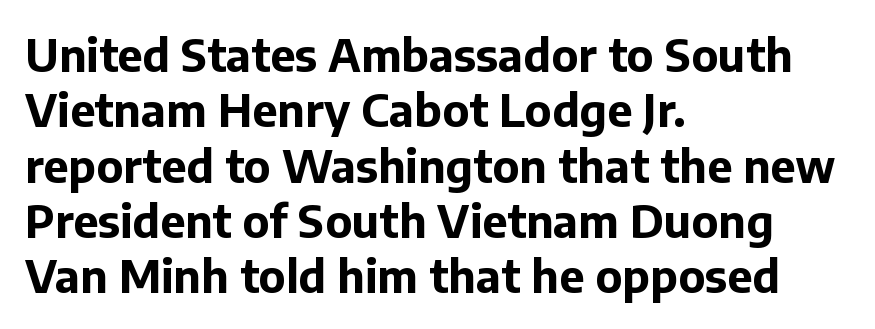
The paragraph has a hard left edge and a soft right edge. If you drew a line through each stem, it would be perfectly vertical. In terms of letterspacing, this is plain default setting. The space directly below the letters is spotless. You'd pick this weight for a headline — it's a proper bold. The passage shown is typed in a proportional face where columns would drift.
